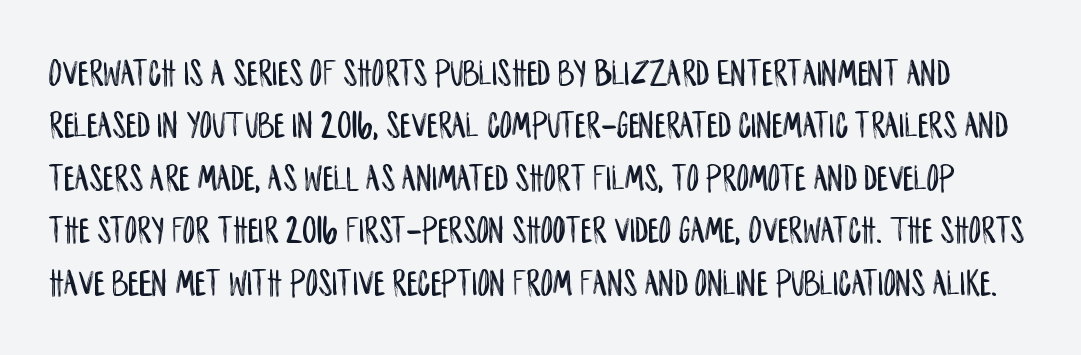
Q: Is the text italic (slanted)? A: No, it is upright.
Q: Is the typeface a serif or a sans-serif typeface? A: Sans-serif.
Q: Is the text underlined? A: No.
Q: Is the spacing between letters normal or unusually wide? A: Normal.
Q: Is the spacing between lines tight, normal or loose? A: Normal.
Q: Width (condensed, normal, or wide)? A: Condensed.
Q: Stroke contrast? A: Low.
Q: x-height? A: Large.
Q: Monospaced? A: No.
